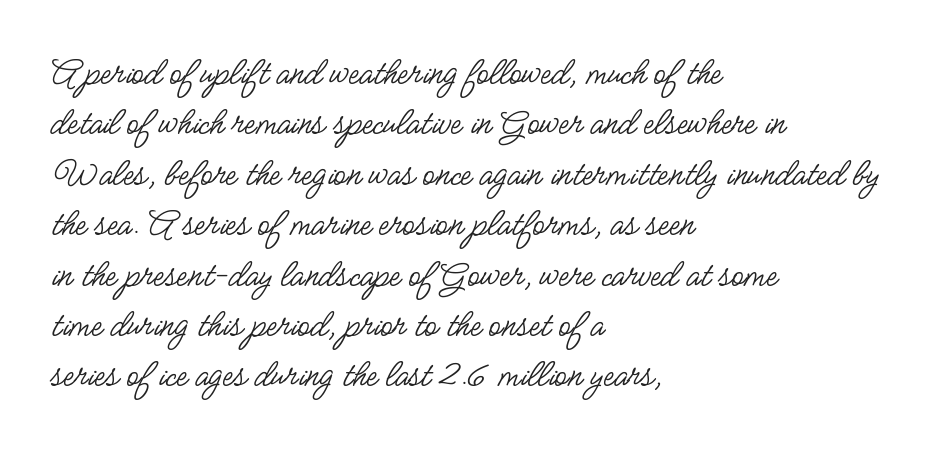
Do the characters align in a grid? No, the font is proportional. No extra tracking has been applied to these lines. Weight: not bold — regular or lighter. In CSS terms this would be text-align: left. Observe the absence of serifs on each vertical stroke in this sample.
